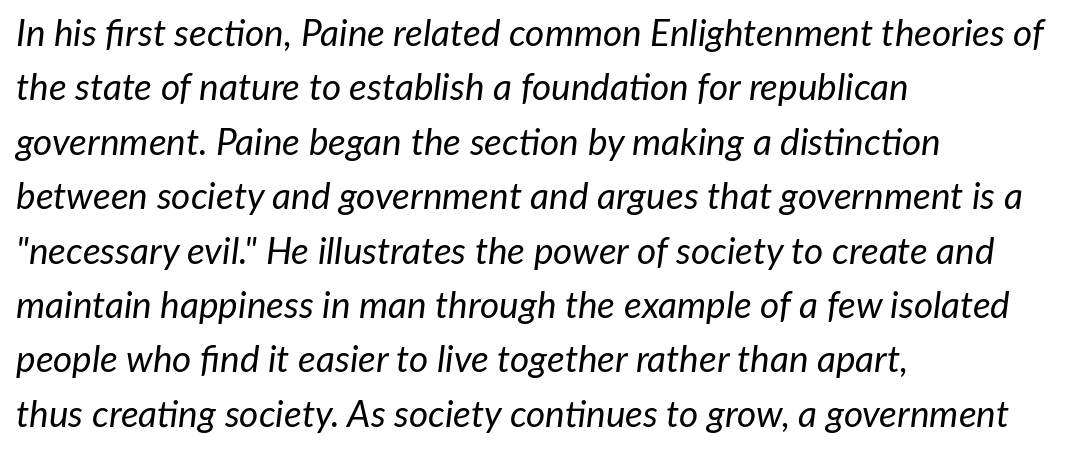
Q: Is the text bold? A: No.
Q: Is the text italic (slanted)? A: Yes, it leans right by about 7 degrees.
Q: Is the text underlined? A: No.
Q: How is the paragraph aligned? A: Left-aligned.
Q: Is the spacing between letters normal or unusually wide? A: Normal.
Q: Is the spacing between lines tight, normal or loose? A: Normal.
Q: Width (condensed, normal, or wide)? A: Normal.
Q: Stroke contrast? A: Low.
Q: x-height? A: Medium.
Q: Monospaced? A: No.
